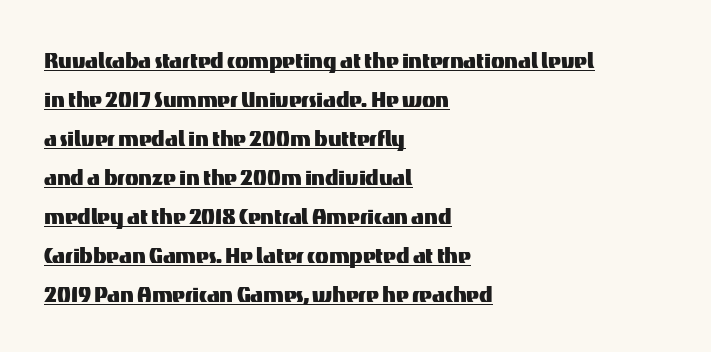
{"serif": "no", "italic": "no", "width": "normal", "stroke_contrast": "medium", "x_height": "medium", "monospaced": "no", "underline": "yes", "align": "left", "line_spacing": "normal", "line_spacing_ratio": 1.39, "letter_spacing": "normal", "letter_spacing_em": 0.0, "glyph_px": 28}
